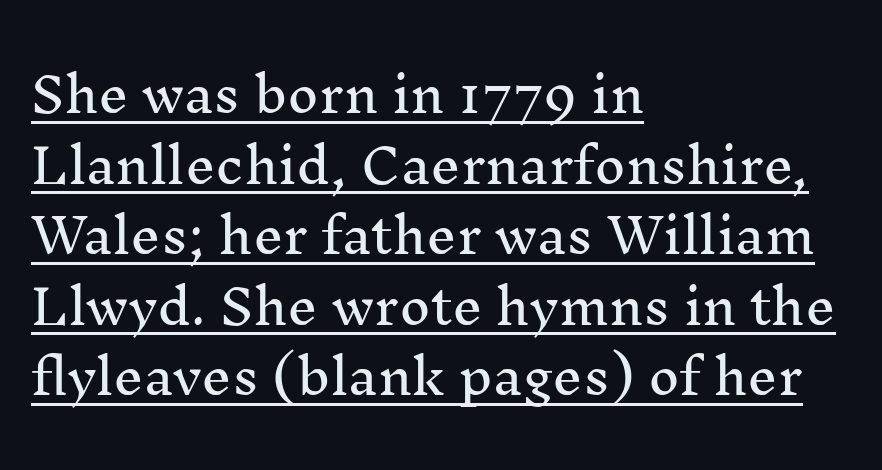
{"serif": "yes", "italic": "no", "width": "normal", "stroke_contrast": "medium", "x_height": "medium", "monospaced": "no", "underline": "yes", "align": "left", "line_spacing": "normal", "line_spacing_ratio": 1.47, "letter_spacing": "normal", "letter_spacing_em": 0.0, "glyph_px": 48}
